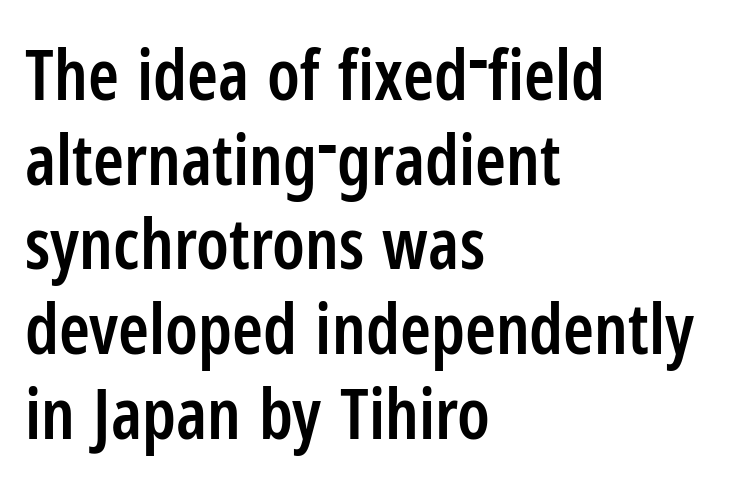
The sample has been set in demibold, a notch under bold. Leftover space on each line is placed entirely after the last word. Proportional: the letters do not fall into vertical columns. The lettering holds an erect, upright posture throughout. This rendering employs a face without finishing strokes, i.e., a sans-serif.
